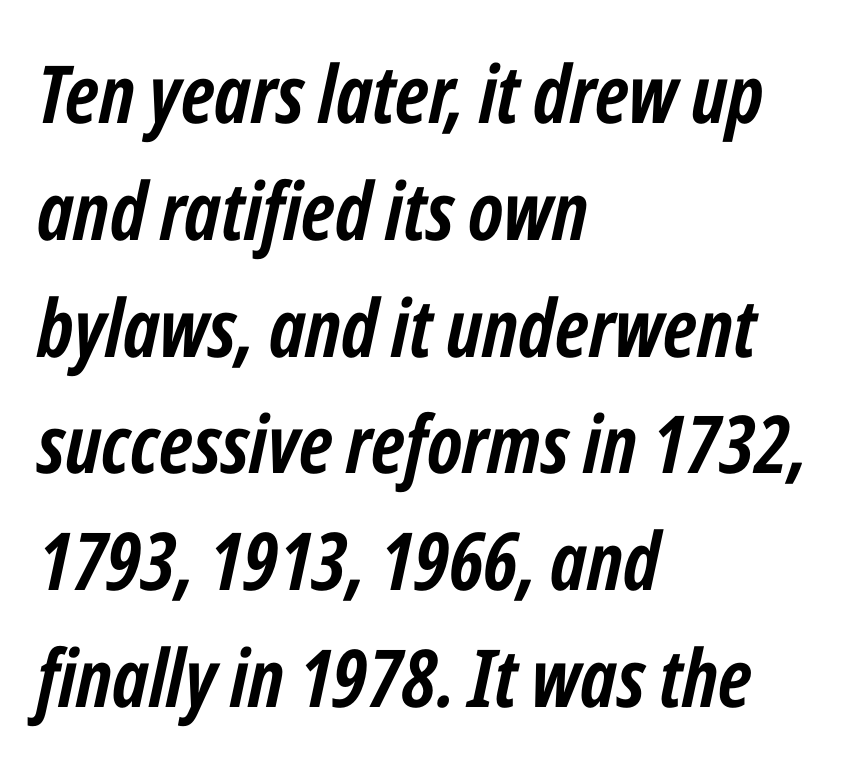
Q: Is the text bold? A: Yes.
Q: Is the text italic (slanted)? A: Yes, it leans right by about 12 degrees.
Q: Is the text underlined? A: No.
Q: How is the paragraph aligned? A: Left-aligned.
Q: Is the spacing between letters normal or unusually wide? A: Normal.
Q: Is the spacing between lines tight, normal or loose? A: Normal.
Q: Width (condensed, normal, or wide)? A: Condensed.
Q: Stroke contrast? A: Low.
Q: x-height? A: Medium.
Q: Monospaced? A: No.
